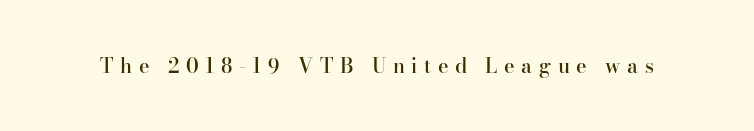
The image shows 20 px text type, upright; set unusually wide letter spacing (+0.33 em), not underlined.
